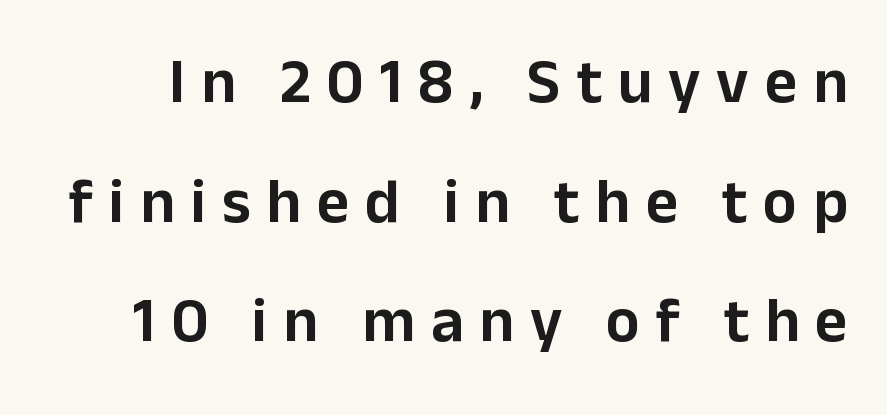
The area under the type is left untouched. The passage shown has open, widely tracked lettering throughout. Posture: straight, roman, zero tilt. Do the characters align in a grid? No, the font is proportional.
